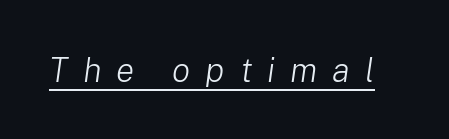
The image shows 34 px light type, italic (leaning right); set unusually wide letter spacing (+0.44 em), underlined; low stroke contrast and a medium x-height.
